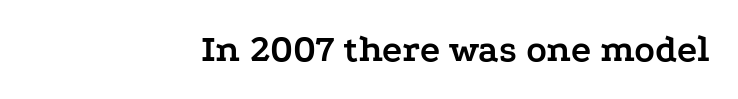
{"serif": "yes", "italic": "no", "bold": "yes", "weight": "semibold", "width": "wide", "stroke_contrast": "low", "x_height": "medium", "monospaced": "no", "underline": "no", "align": "right", "letter_spacing": "normal", "letter_spacing_em": 0.0, "glyph_px": 38}
